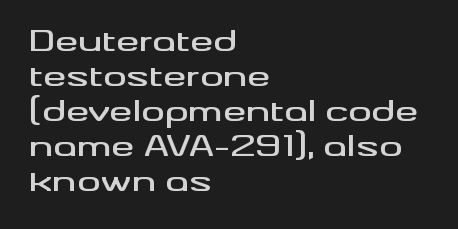
{"serif": "no", "italic": "no", "width": "wide", "stroke_contrast": "medium", "x_height": "small", "monospaced": "no", "underline": "no", "align": "left", "line_spacing_ratio": 1.21, "letter_spacing": "normal", "letter_spacing_em": 0.0, "glyph_px": 29}
